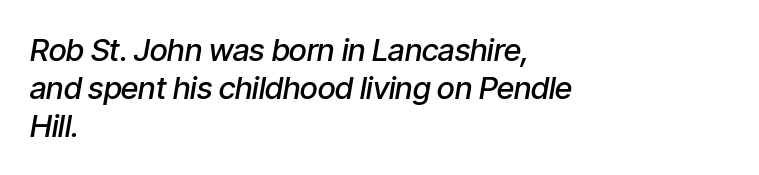
Quick note: underline off. Typeset ragged right — the left edge is the straight one. You can tell it's italic because the verticals aren't actually vertical. The typesetting leans somewhat heavy: a semibold. The tracking reads as untouched default to a designer's eye.
